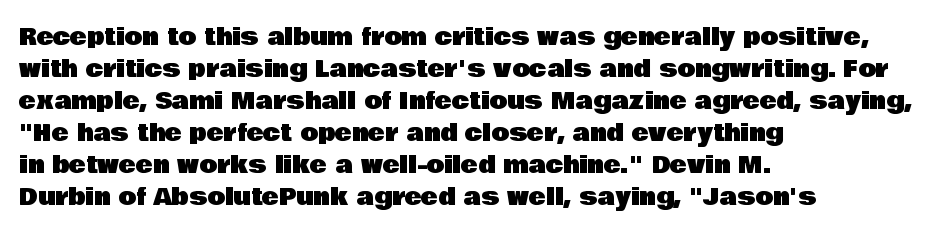
The image shows 23 px text type, upright; set left-aligned, normal line spacing (1.39x), normal letter spacing, not underlined.
